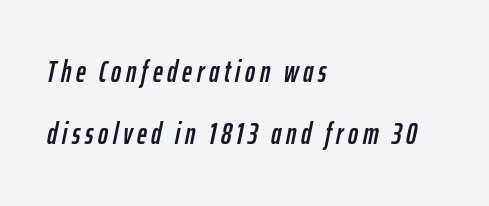
Q: Is the text italic (slanted)? A: Yes, it leans right by about 12 degrees.
Q: Is the text underlined? A: No.
Q: How is the paragraph aligned? A: Left-aligned.
Q: Is the spacing between lines tight, normal or loose? A: Loose.
Q: Width (condensed, normal, or wide)? A: Condensed.
Q: Stroke contrast? A: Low.
Q: x-height? A: Medium.
Q: Monospaced? A: No.
